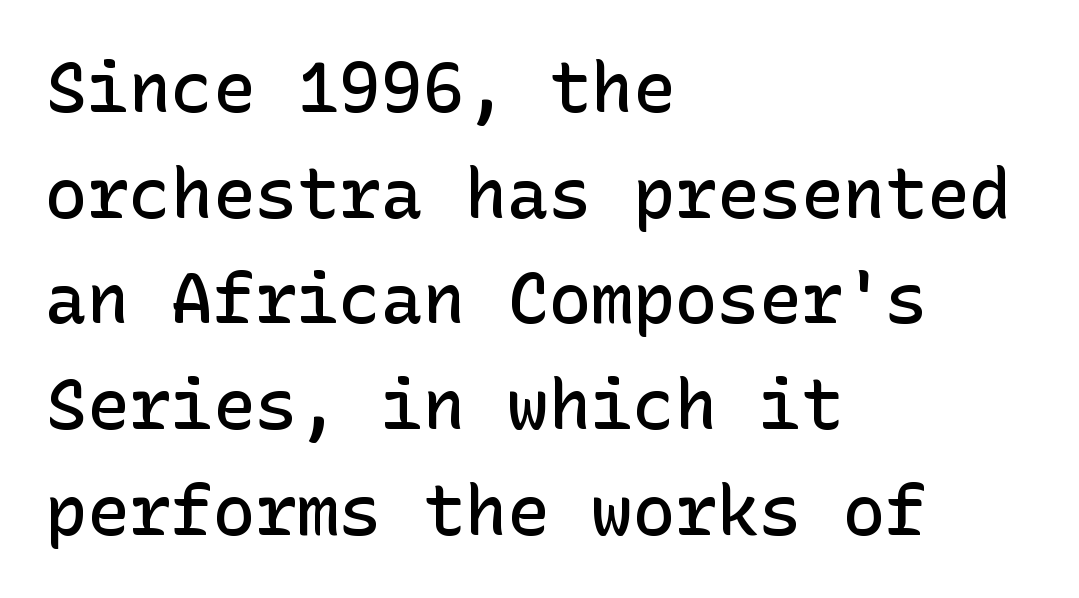
{"serif": "no", "italic": "no", "bold": "semi", "weight": "semibold", "width": "normal", "stroke_contrast": "low", "x_height": "medium", "underline": "no", "align": "left", "line_spacing": "normal", "line_spacing_ratio": 1.51, "letter_spacing": "normal", "letter_spacing_em": 0.0, "glyph_px": 70}
